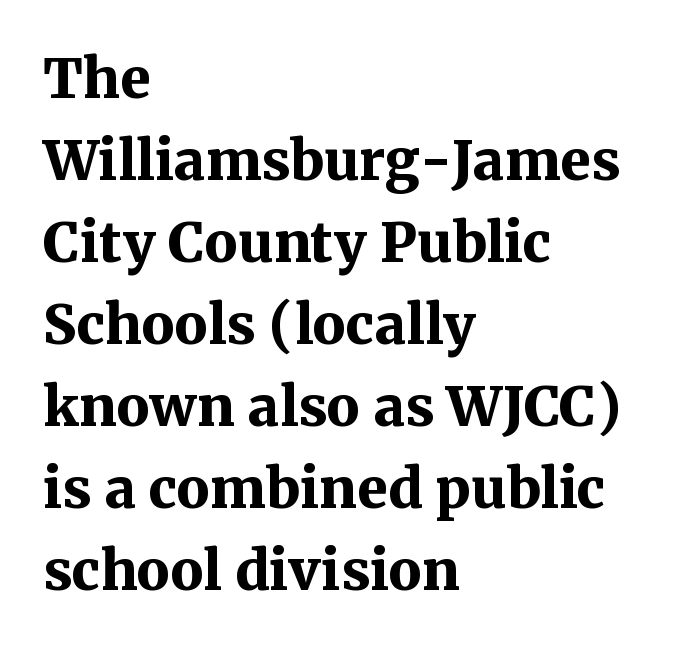
{"serif": "yes", "italic": "no", "bold": "yes", "weight": "bold", "width": "normal", "stroke_contrast": "medium", "x_height": "medium", "monospaced": "no", "underline": "no", "align": "left", "line_spacing": "normal", "line_spacing_ratio": 1.49, "letter_spacing": "normal", "letter_spacing_em": 0.0, "glyph_px": 55}
